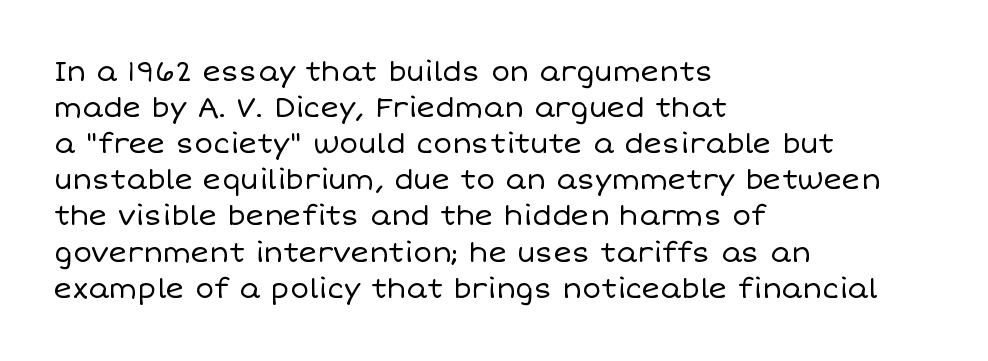
The image shows 28 px regular-weight type, upright; set left-aligned, normal line spacing (1.29x), normal letter spacing, not underlined; low stroke contrast and a large x-height.
